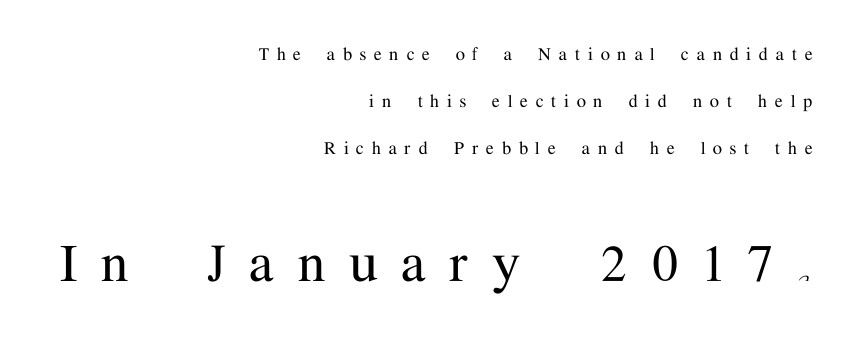
A typesetter would call this leading open, well beyond the default. Style check: upright. The rendering anchors every line to the right-hand side. The passage shown is typed in a proportional face where columns would drift. This layout puts the modest block above and the oversized block below.
